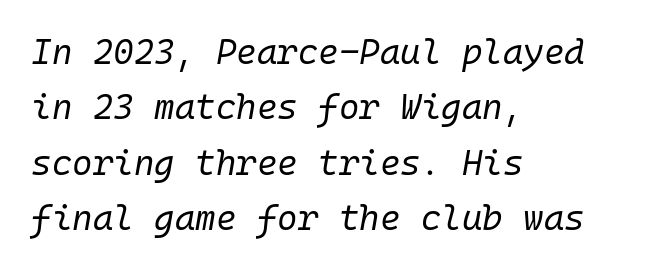
Q: Is the text bold? A: No.
Q: Is the text italic (slanted)? A: Yes, it leans right by about 10 degrees.
Q: Is the text underlined? A: No.
Q: How is the paragraph aligned? A: Left-aligned.
Q: Is the spacing between letters normal or unusually wide? A: Normal.
Q: Is the spacing between lines tight, normal or loose? A: Normal.
Q: Width (condensed, normal, or wide)? A: Normal.
Q: Stroke contrast? A: Low.
Q: x-height? A: Medium.
Q: Monospaced? A: Yes.
